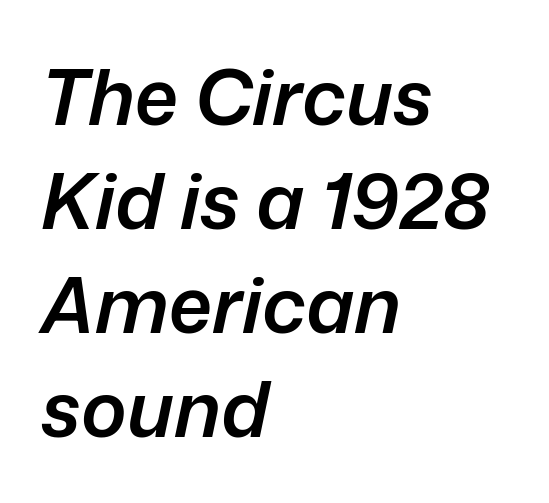
{"italic": "yes", "lean": "right", "slant_degrees": 12, "bold": "semi", "weight": "semibold", "width": "normal", "stroke_contrast": "low", "x_height": "medium", "monospaced": "no", "underline": "no", "align": "left", "line_spacing": "normal", "line_spacing_ratio": 1.35, "letter_spacing": "normal", "letter_spacing_em": 0.0, "glyph_px": 77}
